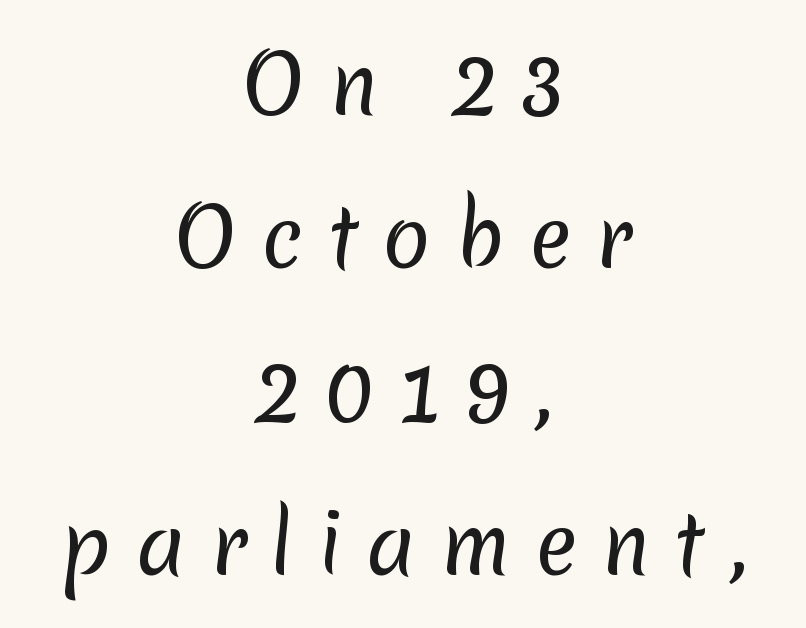
Q: Is the text bold? A: No.
Q: Is the typeface a serif or a sans-serif typeface? A: Sans-serif.
Q: Is the text underlined? A: No.
Q: How is the paragraph aligned? A: Centered.
Q: Is the spacing between letters normal or unusually wide? A: Unusually wide.
Q: Is the spacing between lines tight, normal or loose? A: Loose.
Q: Width (condensed, normal, or wide)? A: Normal.
Q: Stroke contrast? A: Low.
Q: x-height? A: Medium.
Q: Monospaced? A: No.
